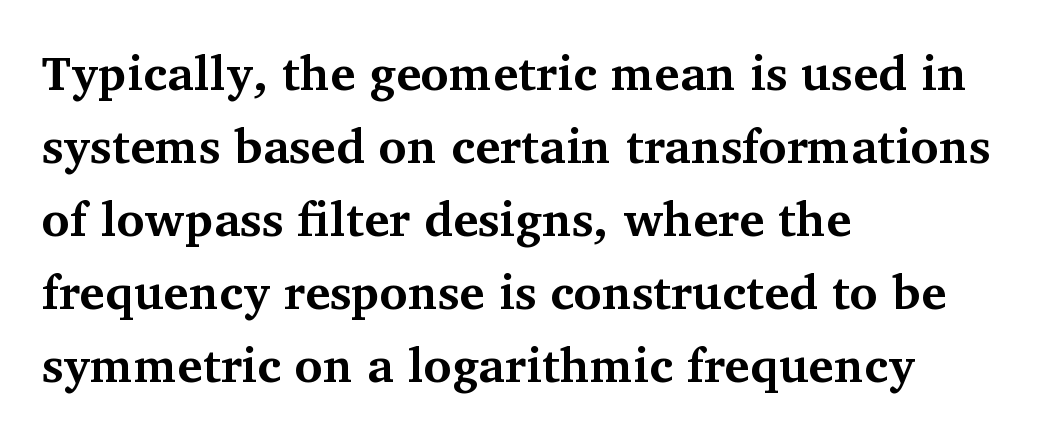
Q: Is the text bold? A: Yes.
Q: Is the text italic (slanted)? A: No, it is upright.
Q: Is the typeface a serif or a sans-serif typeface? A: Serif.
Q: Is the text underlined? A: No.
Q: How is the paragraph aligned? A: Left-aligned.
Q: Is the spacing between letters normal or unusually wide? A: Normal.
Q: Is the spacing between lines tight, normal or loose? A: Normal.
Q: Width (condensed, normal, or wide)? A: Normal.
Q: Stroke contrast? A: Medium.
Q: x-height? A: Medium.
Q: Monospaced? A: No.
